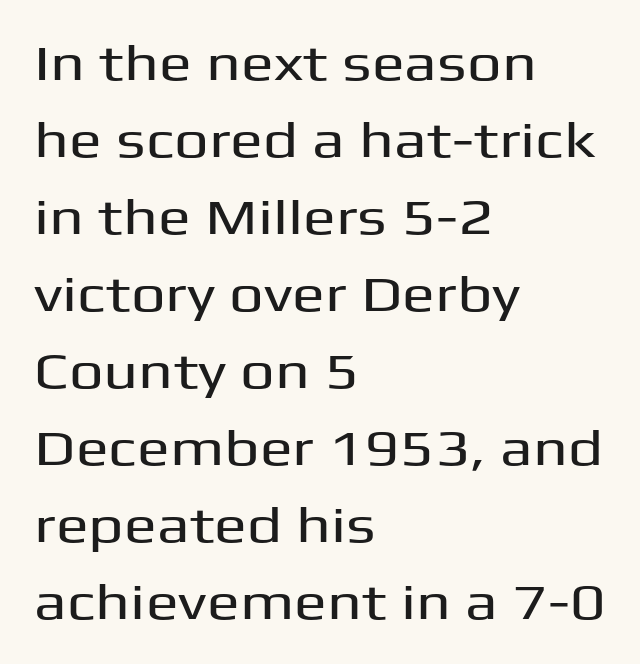
This sample has the flowing, uneven cadence of proportional lettering. Short and long lines alike share a common starting point at left. The type is set solid horizontally, with unmodified tracking. The foot of each line stays bare and open. The rows are spaced the way most documents space them. Regarding serifs, this sample does without them.
